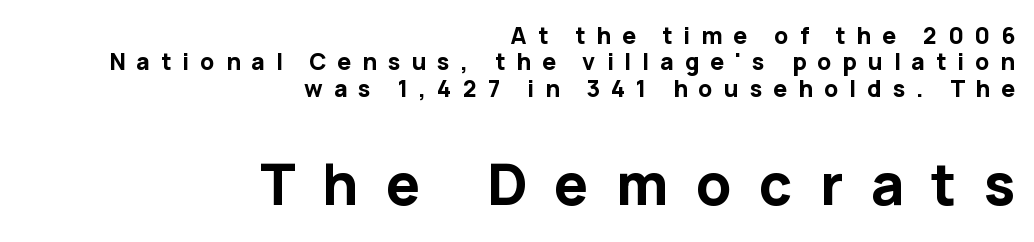
The image shows 57 px bold sans-serif type, upright; set right-aligned, tight line spacing (1.15x), unusually wide letter spacing (+0.48 em), not underlined; the second (bottom) block is 2.48x larger; low stroke contrast and a medium x-height.
